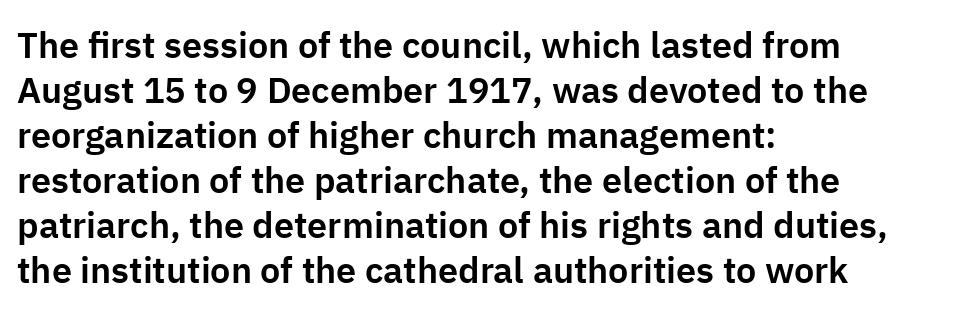
These lines keep a tight, regular rhythm from letter to letter. These lines sit exactly where default settings would place them. The text was rendered using a sans face with plain stroke endings. The font's upright variant was chosen for this text. Is this a fixed-width face? No — the glyphs have proportional, varying widths. The paragraph has a hard left edge and a soft right edge.
